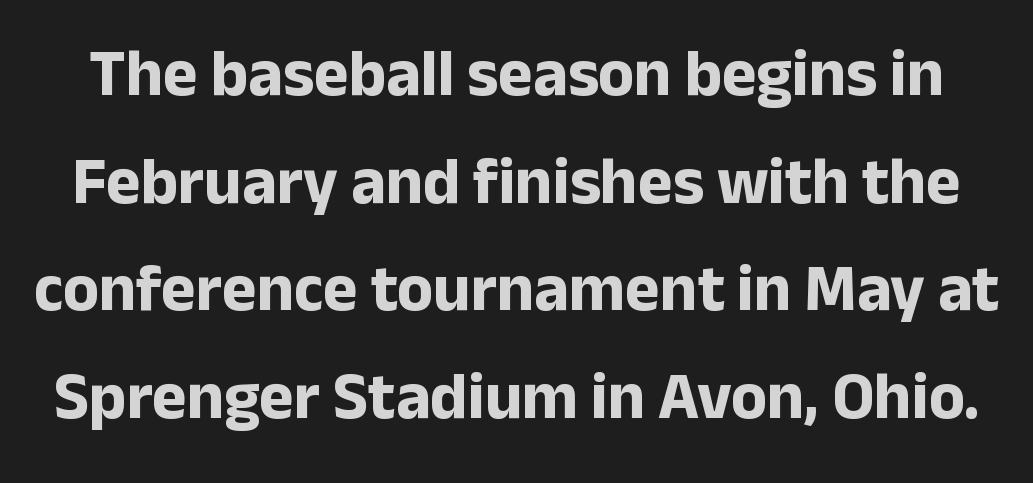
{"serif": "no", "italic": "no", "bold": "yes", "weight": "bold", "width": "normal", "stroke_contrast": "low", "x_height": "medium", "monospaced": "no", "underline": "no", "line_spacing": "normal", "line_spacing_ratio": 1.63, "letter_spacing": "normal", "letter_spacing_em": 0.0, "glyph_px": 66}
